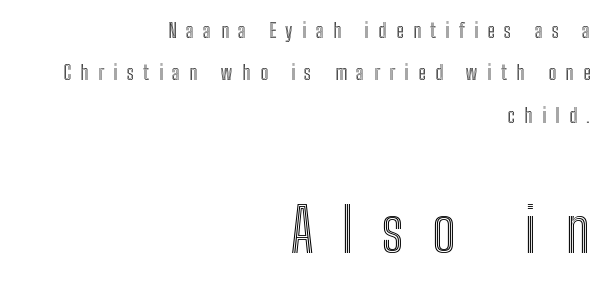
The image shows 60 px condensed type, upright; set right-aligned, loose line spacing (2.12x), unusually wide letter spacing (+0.48 em), not underlined; the second (bottom) block is 3.0x larger; a medium x-height.
